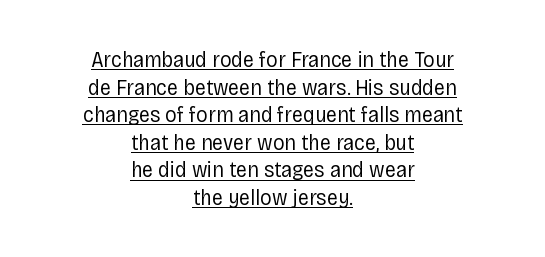
{"italic": "no", "bold": "no", "underline": "yes", "align": "center", "line_spacing_ratio": 1.2, "letter_spacing": "normal", "letter_spacing_em": 0.0, "glyph_px": 23}
